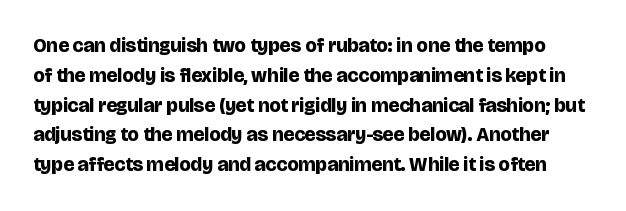
Q: Is the text bold? A: Yes.
Q: Is the text italic (slanted)? A: No, it is upright.
Q: Is the text underlined? A: No.
Q: Is the spacing between letters normal or unusually wide? A: Normal.
Q: Is the spacing between lines tight, normal or loose? A: Normal.
